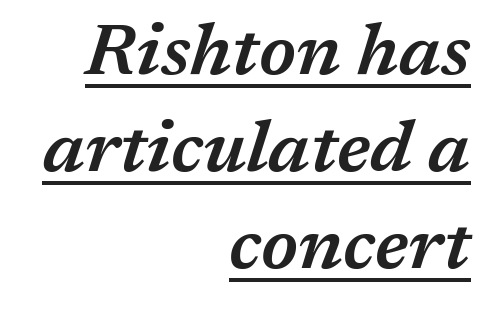
The image shows 72 px semibold type, italic (leaning right); set right-aligned, normal line spacing (1.35x), normal letter spacing, underlined; medium stroke contrast and a medium x-height.
